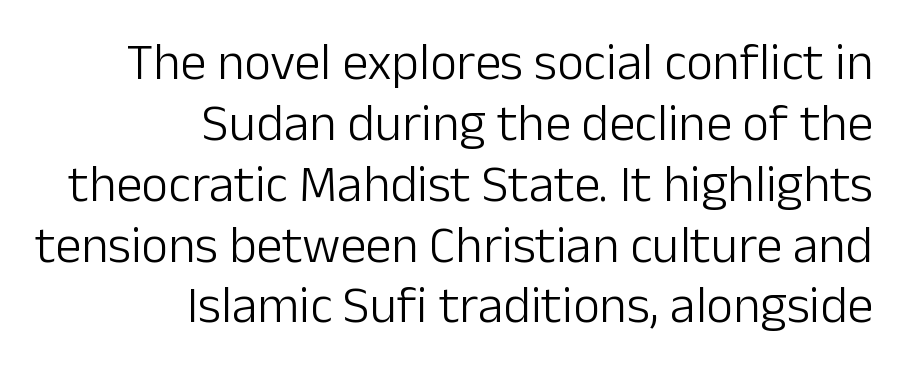
The image shows 52 px light sans-serif type, upright; set right-aligned, line spacing 1.17x, normal letter spacing, not underlined; low stroke contrast and a medium x-height.
